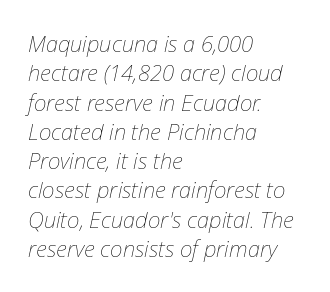
In terms of letterspacing, this is plain default setting. Leading matches the norm, producing a regular column. The words here are not underlined. When letters slant like this, we call the style italic.
